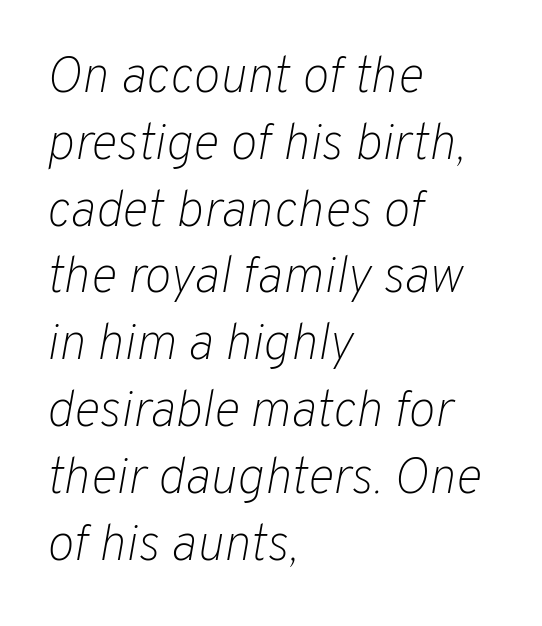
The letters look calm and open, with moderate or lighter stems. Casual observation: everything's shoved over to the left. Only glyphs here, with clear space below each row. Honestly, the row spacing looks completely unremarkable.
